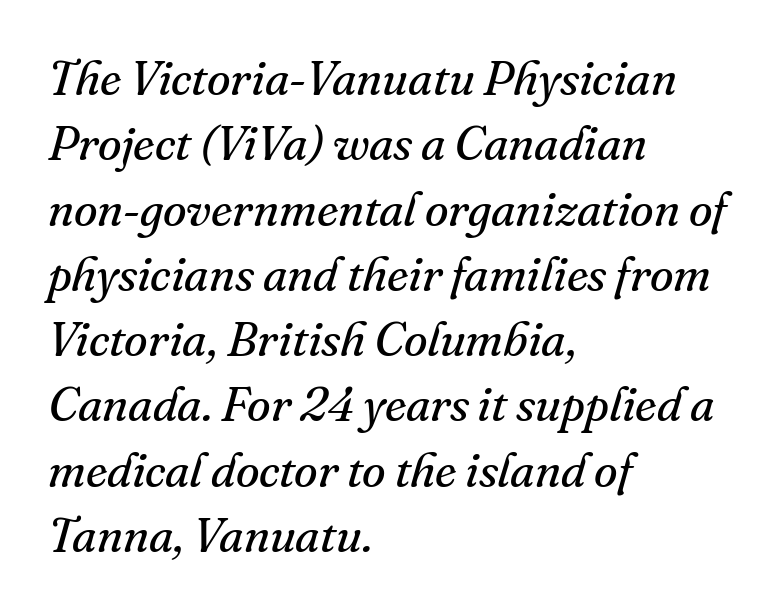
The image shows 48 px regular-weight serif type, italic (leaning right); set left-aligned, normal line spacing (1.36x), normal letter spacing, not underlined; medium stroke contrast and a small x-height.
